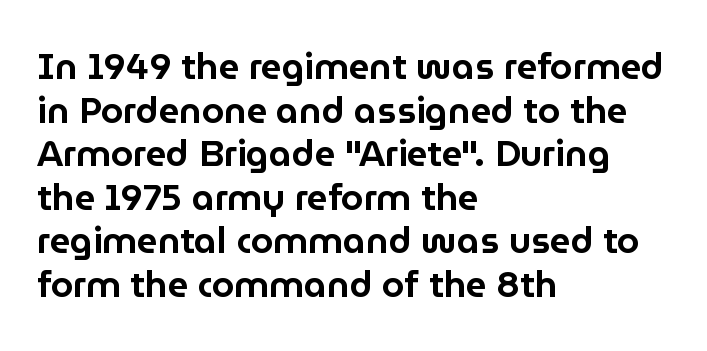
The image shows 36 px sans-serif type, upright; set left-aligned, line spacing 1.21x, normal letter spacing, not underlined; low stroke contrast and a medium x-height.
